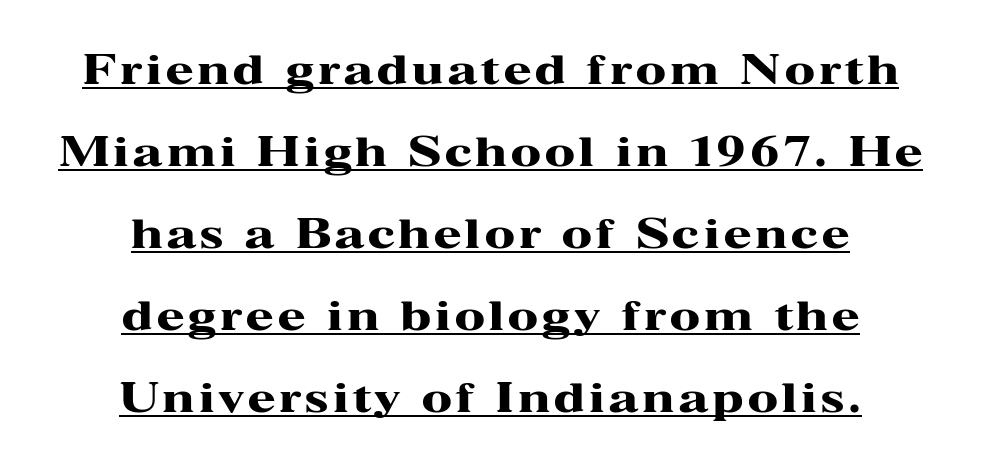
Q: Is the text bold? A: Yes.
Q: Is the text italic (slanted)? A: No, it is upright.
Q: Is the typeface a serif or a sans-serif typeface? A: Serif.
Q: Is the text underlined? A: Yes.
Q: How is the paragraph aligned? A: Centered.
Q: Is the spacing between lines tight, normal or loose? A: Loose.
Q: Width (condensed, normal, or wide)? A: Wide.
Q: Stroke contrast? A: High.
Q: x-height? A: Medium.
Q: Monospaced? A: No.
